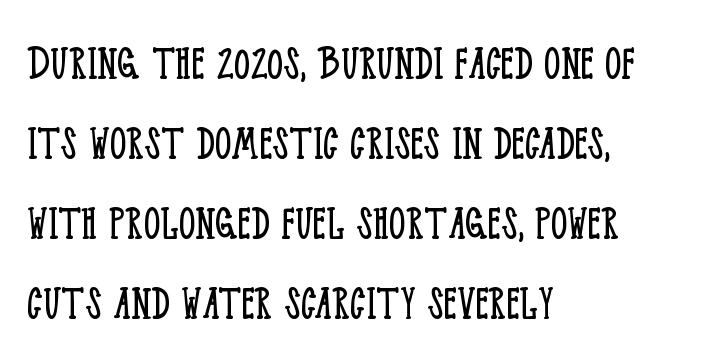
Q: Is the text bold? A: No.
Q: Is the text italic (slanted)? A: No, it is upright.
Q: Is the typeface a serif or a sans-serif typeface? A: Serif.
Q: Is the text underlined? A: No.
Q: How is the paragraph aligned? A: Left-aligned.
Q: Is the spacing between letters normal or unusually wide? A: Normal.
Q: Is the spacing between lines tight, normal or loose? A: Normal.
Q: Width (condensed, normal, or wide)? A: Condensed.
Q: Stroke contrast? A: Low.
Q: x-height? A: Large.
Q: Monospaced? A: No.
